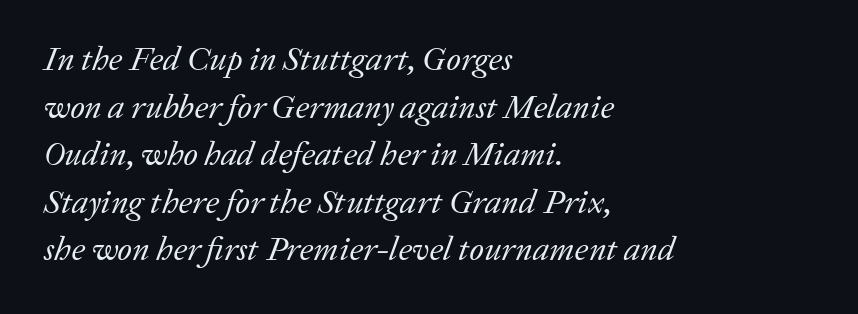
Q: Is the text bold? A: No.
Q: Is the text italic (slanted)? A: Yes, it leans right by about 20 degrees.
Q: Is the typeface a serif or a sans-serif typeface? A: Serif.
Q: Is the text underlined? A: No.
Q: How is the paragraph aligned? A: Left-aligned.
Q: Is the spacing between letters normal or unusually wide? A: Normal.
Q: Is the spacing between lines tight, normal or loose? A: Normal.
Q: Width (condensed, normal, or wide)? A: Normal.
Q: Stroke contrast? A: Low.
Q: x-height? A: Medium.
Q: Monospaced? A: No.
